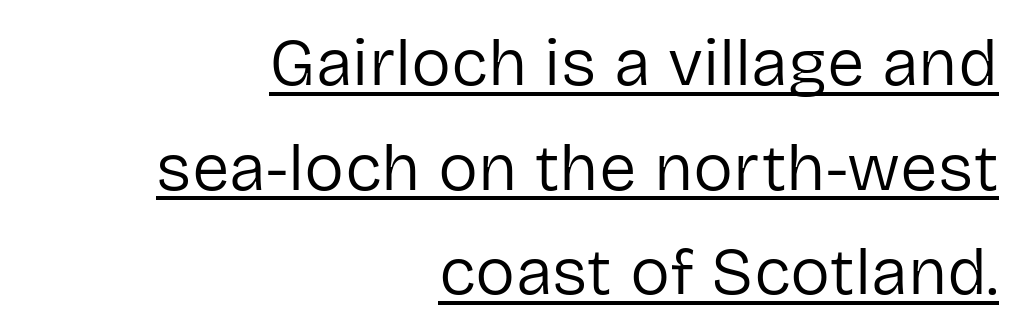
The image shows 67 px regular-weight sans-serif type, upright; set right-aligned, normal line spacing (1.56x), normal letter spacing, underlined; low stroke contrast and a medium x-height.
